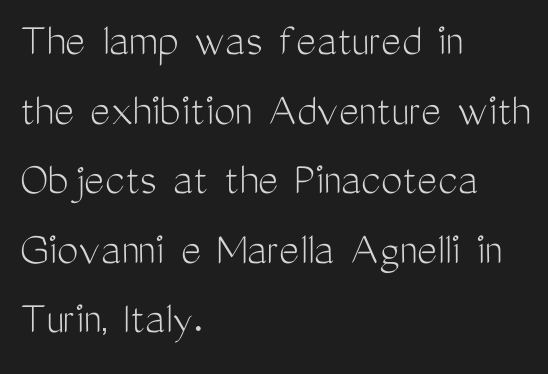
Standard letterfit; no display-style spreading of the glyphs. Has an underline been added? It has not. Successive baselines arrive at the customary interval. Looks like regular typesetting: each glyph gets only the width it needs.
